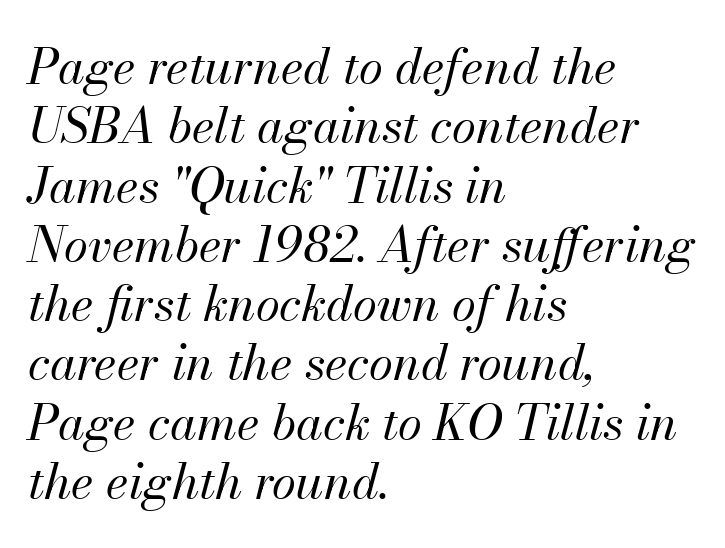
{"italic": "yes", "lean": "right", "slant_degrees": 13, "bold": "no", "weight": "regular", "width": "normal", "stroke_contrast": "medium", "x_height": "small", "monospaced": "no", "underline": "no", "align": "left", "line_spacing_ratio": 1.21, "letter_spacing": "normal", "letter_spacing_em": 0.0, "glyph_px": 49}
